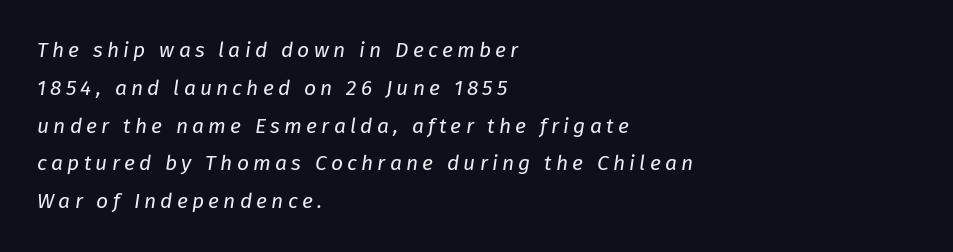
The image shows 21 px text type, italic (leaning right); set left-aligned, line spacing 1.8x, unusually wide letter spacing (+0.2 em), not underlined.
